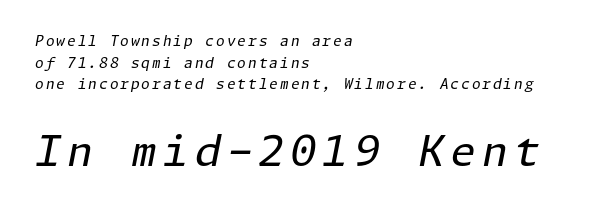
Q: Is the text bold? A: No.
Q: Is the text italic (slanted)? A: Yes, it leans right by about 11 degrees.
Q: Is the text underlined? A: No.
Q: How is the paragraph aligned? A: Left-aligned.
Q: Is the spacing between lines tight, normal or loose? A: Normal.
Q: Which block of text is set in a larger size, the first (top) or the second (bottom)? A: The second (bottom) one.
Q: Width (condensed, normal, or wide)? A: Normal.
Q: Stroke contrast? A: Low.
Q: x-height? A: Medium.
